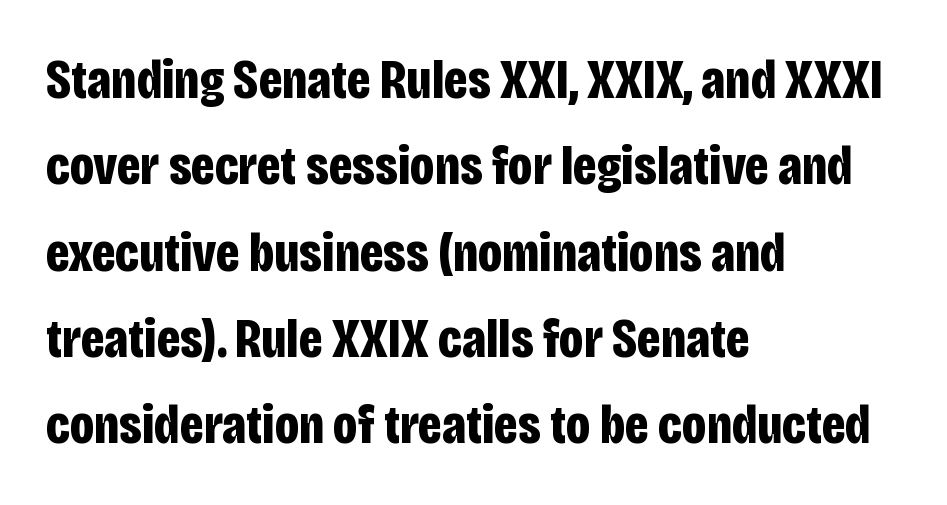
Q: Is the text bold? A: Yes.
Q: Is the text italic (slanted)? A: No, it is upright.
Q: Is the typeface a serif or a sans-serif typeface? A: Sans-serif.
Q: Is the text underlined? A: No.
Q: How is the paragraph aligned? A: Left-aligned.
Q: Is the spacing between letters normal or unusually wide? A: Normal.
Q: Is the spacing between lines tight, normal or loose? A: Normal.
Q: Width (condensed, normal, or wide)? A: Condensed.
Q: Stroke contrast? A: Low.
Q: x-height? A: Large.
Q: Monospaced? A: No.
